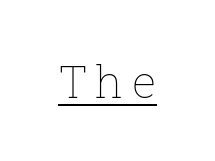
You could not count columns in this text — the font is proportionally spaced. Heft: none added — not bold. A baseline rule has been typeset under these characters. Nope, not italic — everything's standing straight.
